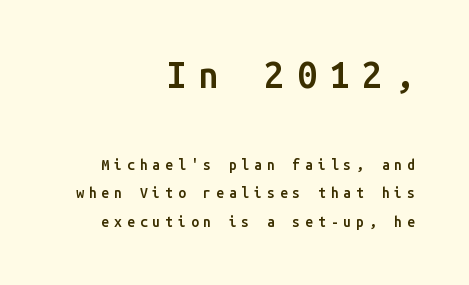
Do the characters align in a grid? Yes, the font is monospaced. Firm but not heavy-handed strokes: this text is semibold. Has an underline been added? It has not. The passage is arranged like a letterhead date or caption credit — flush right. Inter-character spacing is expanded well beyond the font's built-in metrics.
